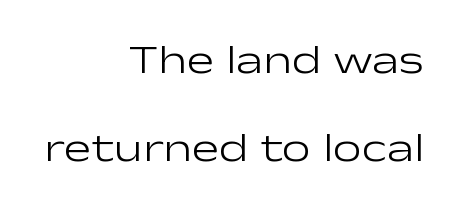
The image shows 41 px light, wide sans-serif type, upright; set right-aligned, loose line spacing (2.15x), normal letter spacing, not underlined; low stroke contrast and a medium x-height.
